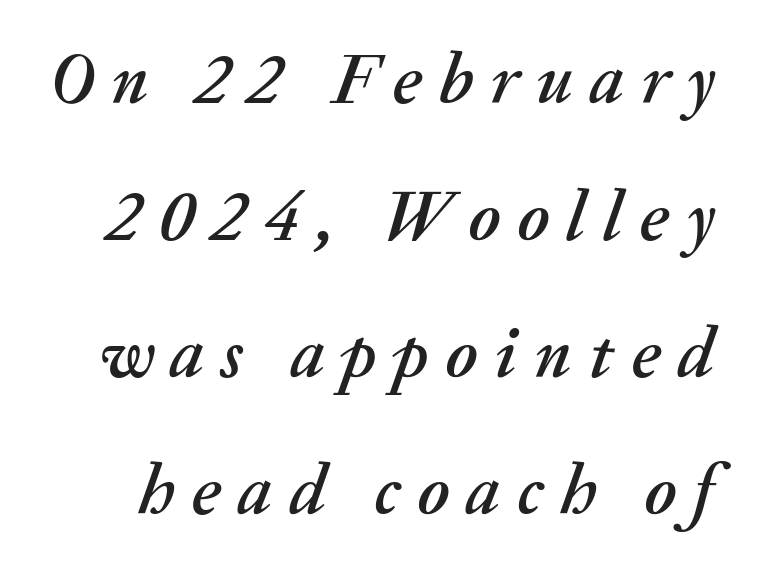
{"italic": "yes", "lean": "right", "slant_degrees": 20, "width": "normal", "stroke_contrast": "medium", "x_height": "medium", "monospaced": "no", "underline": "no", "line_spacing": "loose", "line_spacing_ratio": 1.93, "letter_spacing": "wide", "letter_spacing_em": 0.24, "glyph_px": 71}
